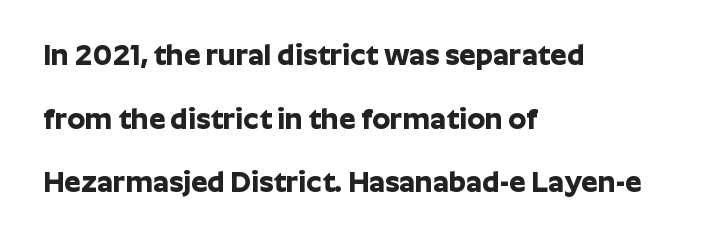
{"serif": "no", "italic": "no", "bold": "yes", "weight": "bold", "width": "normal", "stroke_contrast": "low", "x_height": "medium", "monospaced": "no", "underline": "no", "align": "left", "line_spacing": "loose", "line_spacing_ratio": 2.19, "letter_spacing": "normal", "letter_spacing_em": 0.0, "glyph_px": 29}
